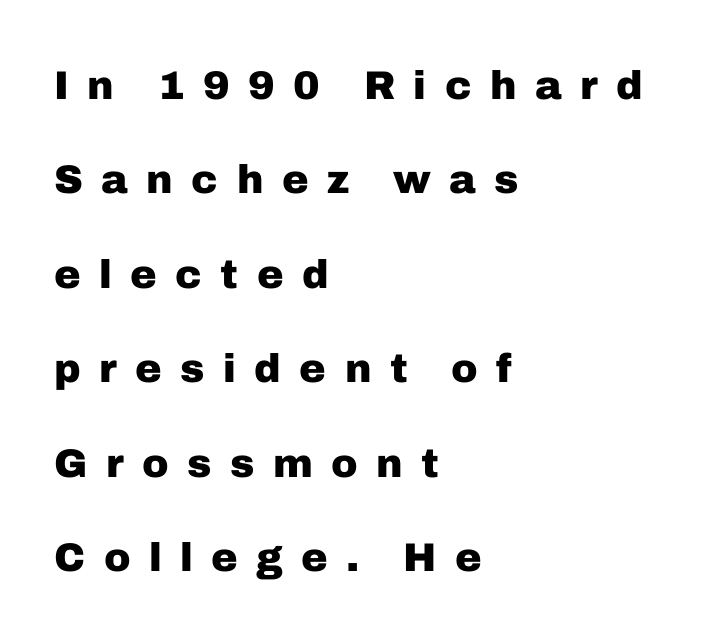
Q: Is the text bold? A: Yes.
Q: Is the text italic (slanted)? A: No, it is upright.
Q: Is the typeface a serif or a sans-serif typeface? A: Sans-serif.
Q: Is the text underlined? A: No.
Q: How is the paragraph aligned? A: Left-aligned.
Q: Is the spacing between letters normal or unusually wide? A: Unusually wide.
Q: Is the spacing between lines tight, normal or loose? A: Loose.
Q: Width (condensed, normal, or wide)? A: Normal.
Q: Stroke contrast? A: Low.
Q: x-height? A: Medium.
Q: Monospaced? A: No.
